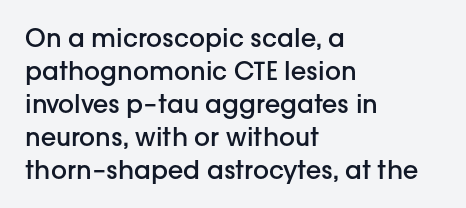
The image shows 25 px text type, upright; set left-aligned, normal line spacing (1.32x), normal letter spacing, not underlined.
